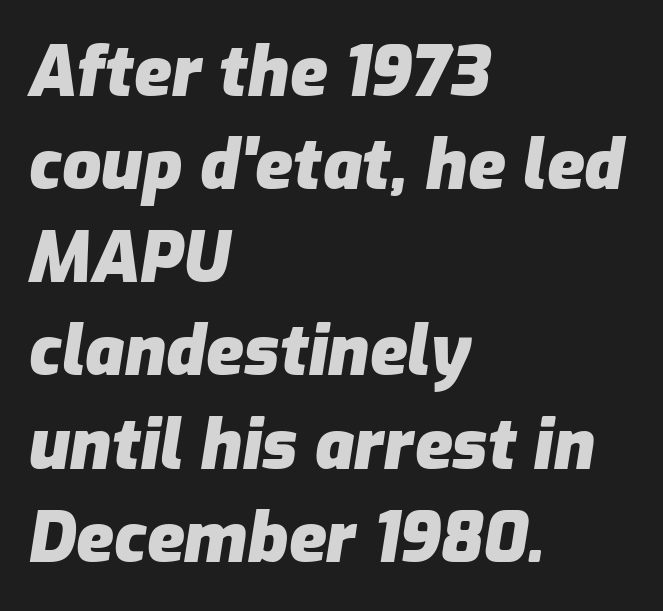
In terms of posture, this sample is oblique. The setting favours the left margin, as ordinary paragraphs usually do. Words float on clear page, feet unadorned. Typesetter's note: full bold, strokes at maximum text heaviness. Line spacing here is normal.
